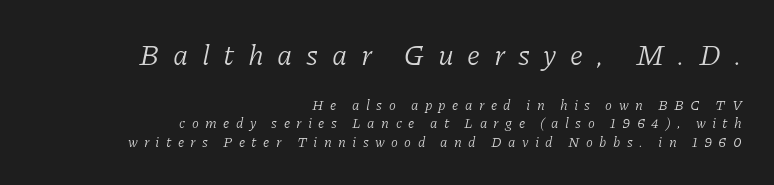
The image shows 29 px light serif type, italic (leaning right); set right-aligned, normal line spacing (1.33x), unusually wide letter spacing (+0.46 em), not underlined; the first (top) block is 2.07x larger; low stroke contrast and a medium x-height.
